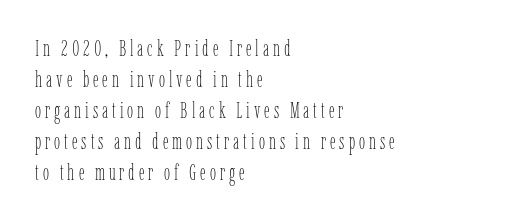
The passage shown is not underscored anywhere. Weight: regular or lighter. A typesetter would call this leading conventional body-copy spacing. Designer's note — italics off, roman on. This rendering uses left alignment, leaving the right contour irregular.
